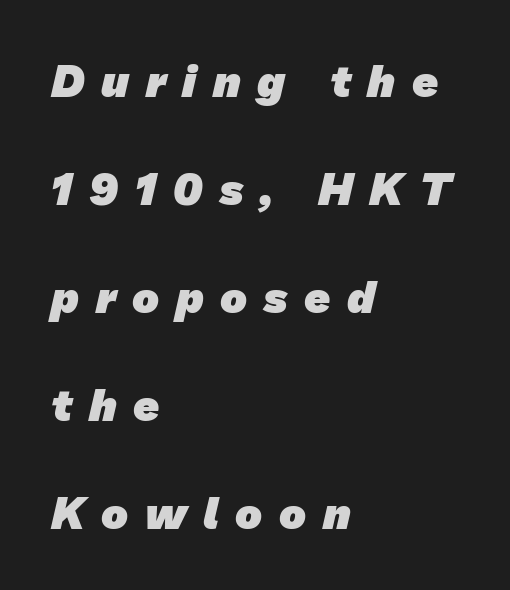
Q: Is the text bold? A: Yes.
Q: Is the typeface a serif or a sans-serif typeface? A: Sans-serif.
Q: Is the text underlined? A: No.
Q: How is the paragraph aligned? A: Left-aligned.
Q: Is the spacing between letters normal or unusually wide? A: Unusually wide.
Q: Is the spacing between lines tight, normal or loose? A: Loose.
Q: Width (condensed, normal, or wide)? A: Normal.
Q: Stroke contrast? A: Low.
Q: x-height? A: Medium.
Q: Monospaced? A: No.
